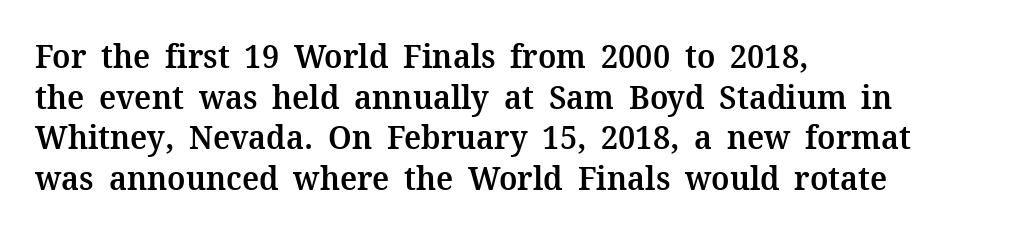
Characters remain perfectly vertical along every line. Observe the serifs anchoring each vertical stroke in this sample. Note the varied advance widths — an 'i' is clearly narrower than an 'm'. This is the in-between weight designers call semibold or demi. Here the glyphs are tracked normally, forming tight word shapes. Layout note: lines flush left.
